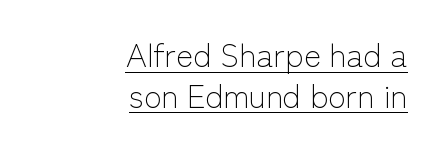
Honestly, the letter spacing is just normal — you wouldn't notice it. Is the stroke heavy? The answer is a plain regular-or-lighter. Summary of vertical rhythm: regular, with standard interline spacing. Italic? Not at all — the glyphs are vertical. Spacing verdict: proportional, widths tailored to each character. The sample's only ornament is a line tracing under the words.
